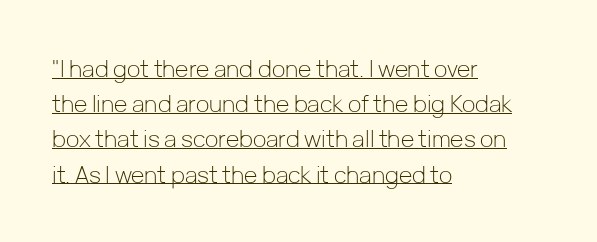
The image shows 23 px text type, upright; set left-aligned, normal line spacing (1.53x), normal letter spacing, underlined.
